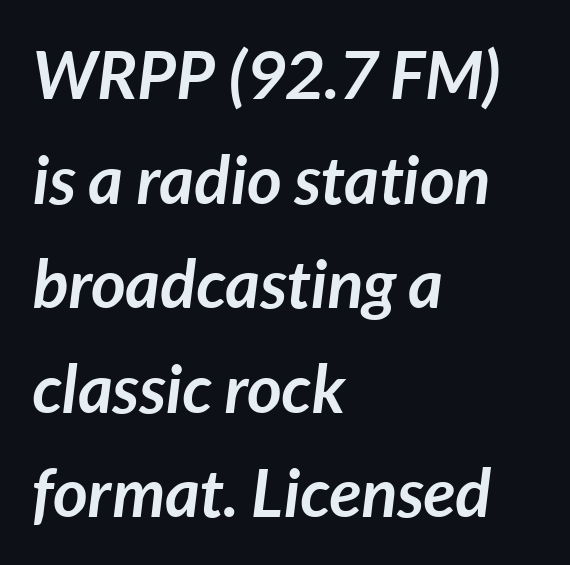
The image shows 67 px semibold type, italic (leaning right); set left-aligned, normal line spacing (1.56x), normal letter spacing, not underlined; low stroke contrast and a medium x-height.
